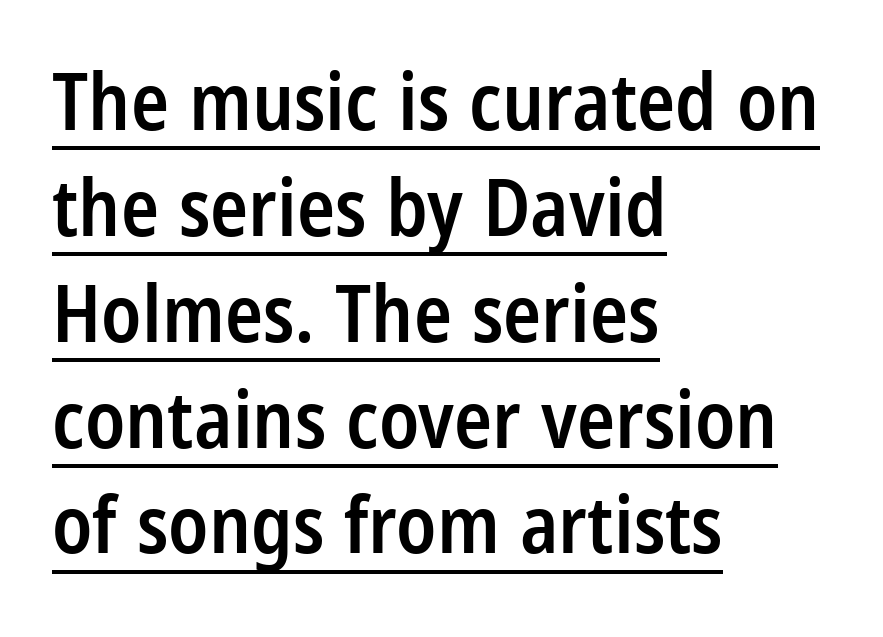
{"serif": "no", "italic": "no", "bold": "semi", "weight": "semibold", "width": "condensed", "stroke_contrast": "low", "x_height": "large", "monospaced": "no", "underline": "yes", "align": "left", "line_spacing": "normal", "line_spacing_ratio": 1.34, "letter_spacing": "normal", "letter_spacing_em": 0.0, "glyph_px": 79}
